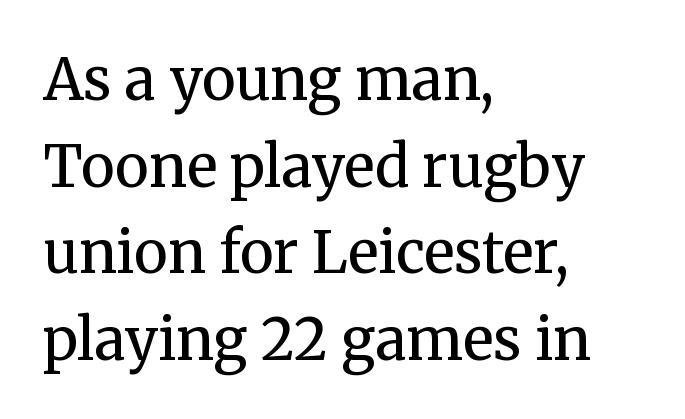
The image shows 57 px regular-weight serif type, upright; set left-aligned, normal line spacing (1.52x), normal letter spacing, not underlined; medium stroke contrast and a medium x-height.
